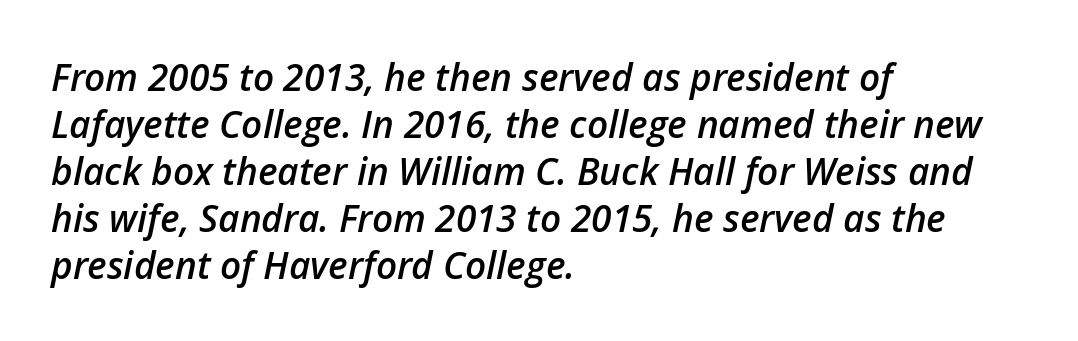
Q: Is the text bold? A: Semi-bold.
Q: Is the text italic (slanted)? A: Yes, it leans right by about 12 degrees.
Q: Is the text underlined? A: No.
Q: How is the paragraph aligned? A: Left-aligned.
Q: Is the spacing between letters normal or unusually wide? A: Normal.
Q: Is the spacing between lines tight, normal or loose? A: Normal.
Q: Width (condensed, normal, or wide)? A: Normal.
Q: Stroke contrast? A: Low.
Q: x-height? A: Medium.
Q: Monospaced? A: No.
